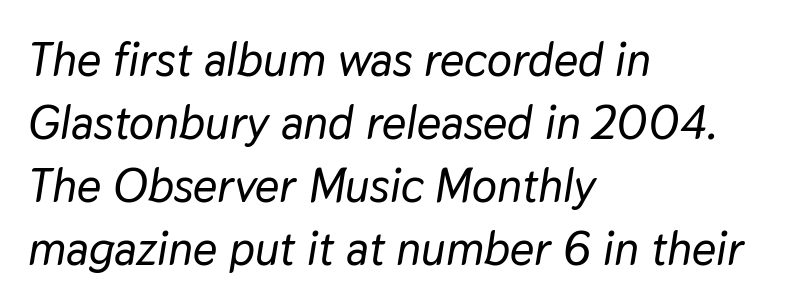
{"italic": "yes", "lean": "right", "slant_degrees": 9, "width": "normal", "stroke_contrast": "low", "x_height": "medium", "monospaced": "no", "underline": "no", "align": "left", "line_spacing": "normal", "line_spacing_ratio": 1.34, "letter_spacing": "normal", "letter_spacing_em": 0.0, "glyph_px": 47}
